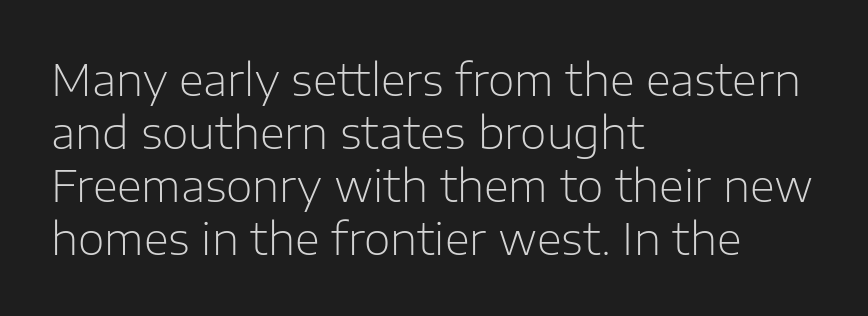
Spacing between characters is what you'd get straight out of the box. The face used here is proportionally spaced, like ordinary book or web type. This is roman type, the default non-slanted kind. A light-to-regular cut is what we see here. This is sans-serif lettering, the kind often seen on screens and signage. Leftover space on each line is placed entirely after the last word.
